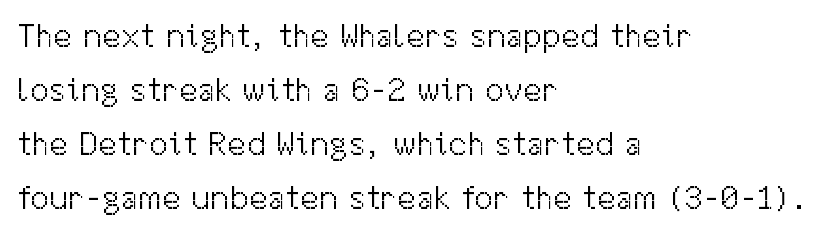
{"serif": "no", "italic": "no", "bold": "no", "weight": "light", "width": "normal", "stroke_contrast": "medium", "x_height": "medium", "monospaced": "no", "underline": "no", "align": "left", "line_spacing": "normal", "line_spacing_ratio": 1.59, "letter_spacing": "normal", "letter_spacing_em": 0.0, "glyph_px": 34}
